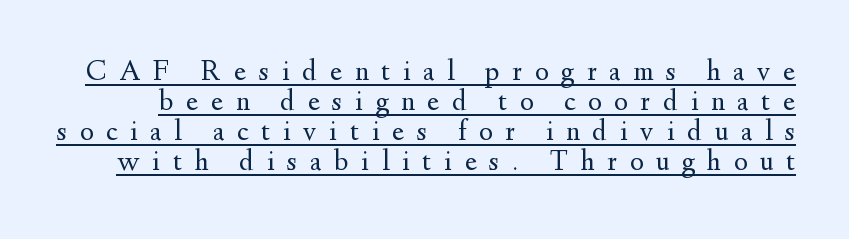
{"serif": "yes", "italic": "no", "bold": "no", "weight": "regular", "width": "normal", "stroke_contrast": "medium", "x_height": "small", "monospaced": "no", "underline": "yes", "line_spacing": "tight", "line_spacing_ratio": 1.04, "letter_spacing": "wide", "letter_spacing_em": 0.44, "glyph_px": 29}
